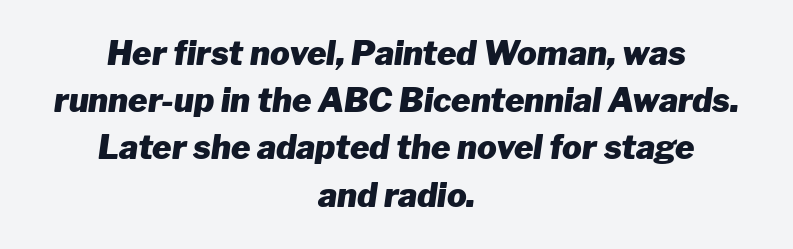
The image shows 33 px heavy type, italic (leaning right); set centered, normal line spacing (1.43x), normal letter spacing, not underlined; low stroke contrast and a medium x-height.
